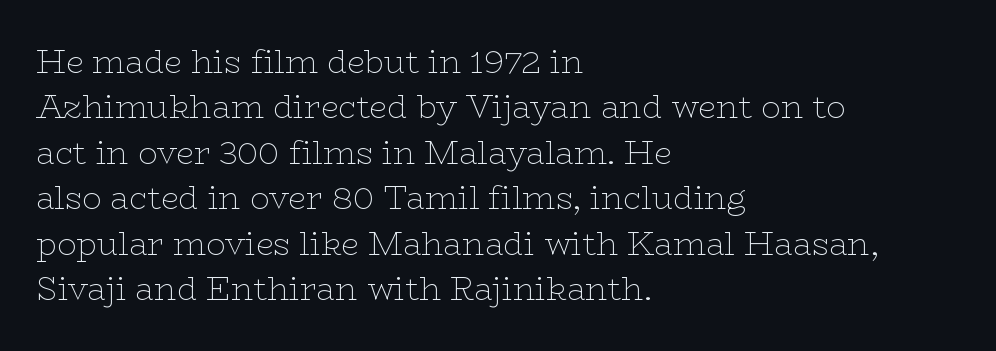
The image shows 32 px thin, wide serif type, upright; set left-aligned, normal line spacing (1.42x), normal letter spacing, not underlined; low stroke contrast and a medium x-height.
